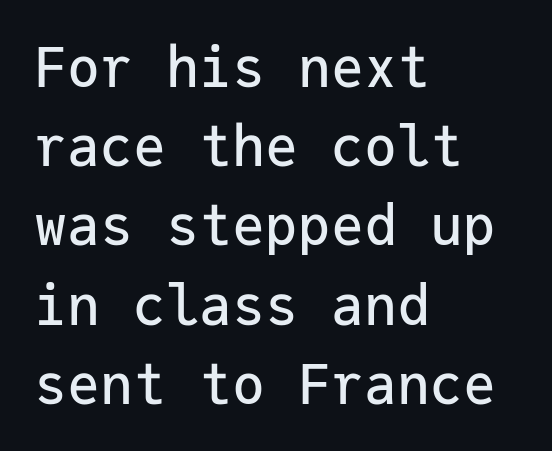
Q: Is the text italic (slanted)? A: No, it is upright.
Q: Is the typeface a serif or a sans-serif typeface? A: Sans-serif.
Q: Is the text underlined? A: No.
Q: How is the paragraph aligned? A: Left-aligned.
Q: Is the spacing between letters normal or unusually wide? A: Normal.
Q: Is the spacing between lines tight, normal or loose? A: Normal.
Q: Width (condensed, normal, or wide)? A: Normal.
Q: Stroke contrast? A: Low.
Q: x-height? A: Medium.
Q: Monospaced? A: Yes.
